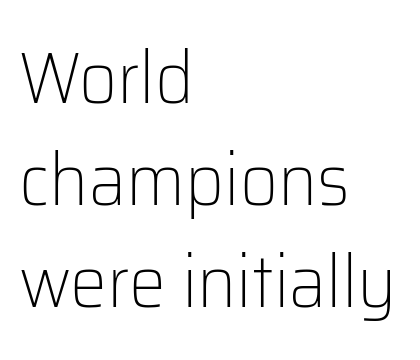
The strokes are not fattened; the text isn't bold. The typeface chosen for these lines omits serifs. Each line starts at the same left margin while the right side varies. Descenders hang freely into open space.
